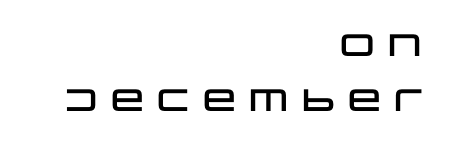
Q: Is the text italic (slanted)? A: No, it is upright.
Q: Is the typeface a serif or a sans-serif typeface? A: Sans-serif.
Q: Is the text underlined? A: No.
Q: How is the paragraph aligned? A: Right-aligned.
Q: Is the spacing between letters normal or unusually wide? A: Normal.
Q: Width (condensed, normal, or wide)? A: Wide.
Q: Stroke contrast? A: Low.
Q: x-height? A: Large.
Q: Monospaced? A: No.
